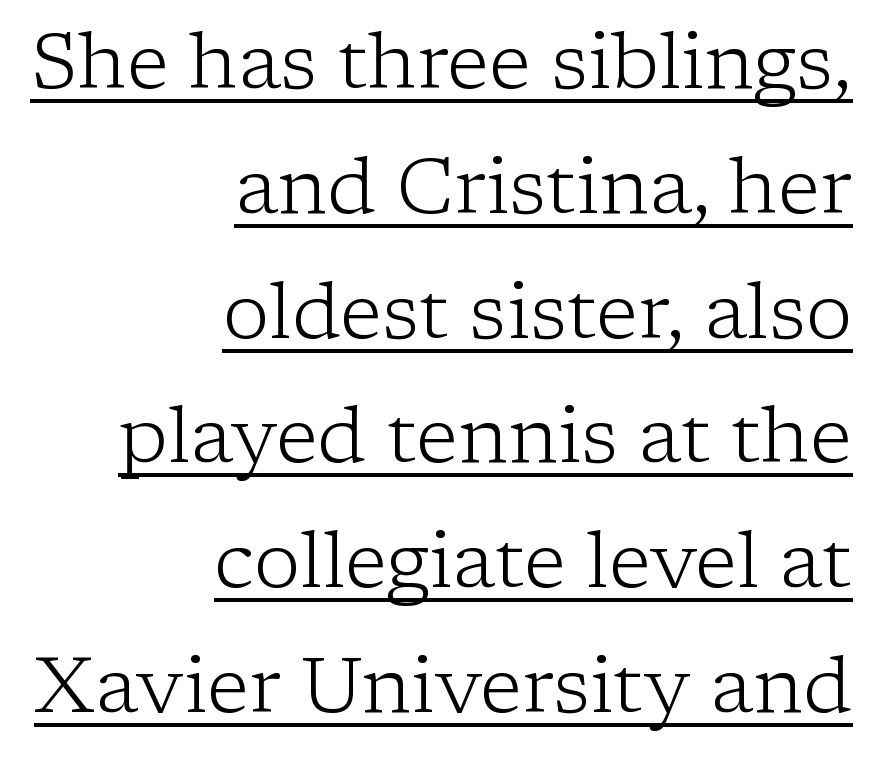
Is this a sans? No — the strokes have serifs. Summary of vertical rhythm: regular, with standard interline spacing. Caption: multi-line text, flush right, ragged left. Every word sits above its own underline. The font sits on the lighter half of the weight spectrum, regular included. Is this a fixed-width face? No — the glyphs have proportional, varying widths.
